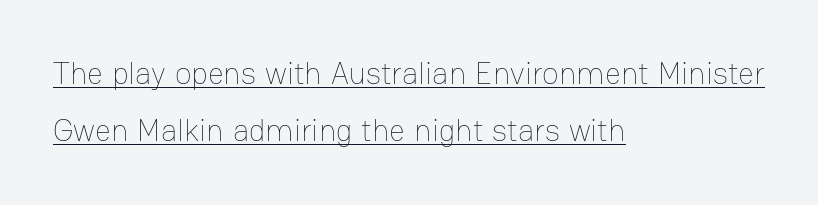
{"italic": "no", "bold": "no", "weight": "thin", "width": "normal", "stroke_contrast": "low", "x_height": "medium", "monospaced": "no", "underline": "yes", "align": "left", "line_spacing_ratio": 1.84, "letter_spacing": "normal", "letter_spacing_em": 0.0, "glyph_px": 31}
